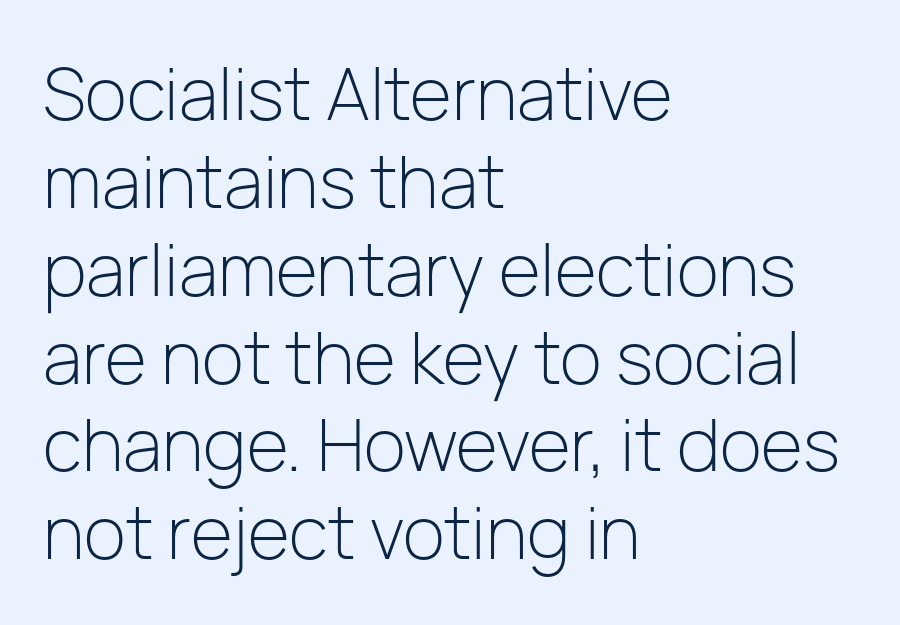
{"serif": "no", "italic": "no", "bold": "no", "weight": "light", "width": "normal", "stroke_contrast": "low", "x_height": "medium", "monospaced": "no", "underline": "no", "align": "left", "line_spacing_ratio": 1.22, "letter_spacing": "normal", "letter_spacing_em": 0.0, "glyph_px": 72}
